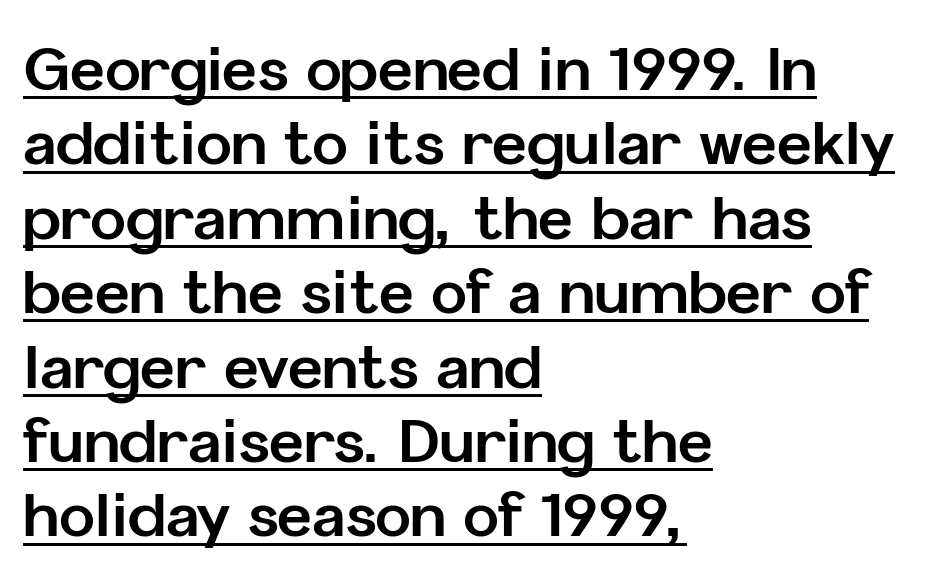
The image shows 60 px bold sans-serif type, upright; set left-aligned, line spacing 1.24x, normal letter spacing, underlined; low stroke contrast and a medium x-height.
